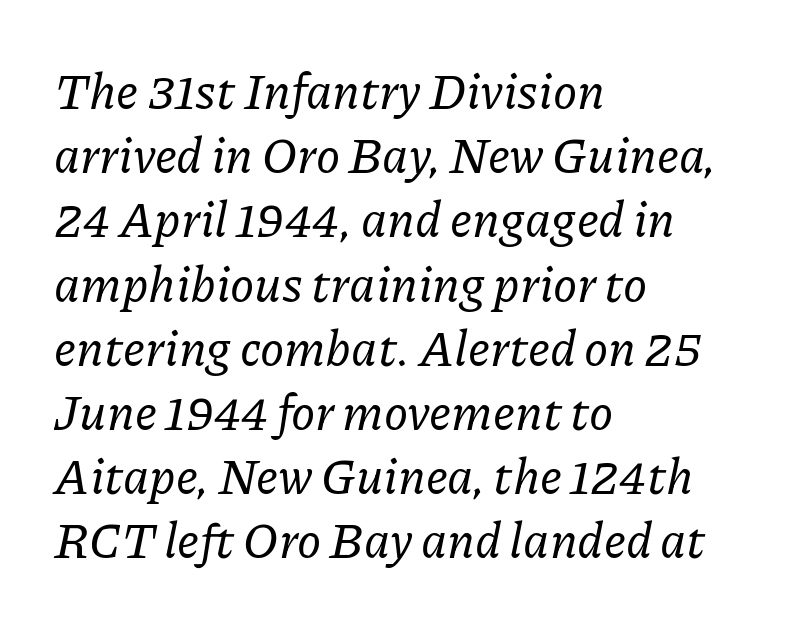
{"serif": "yes", "italic": "yes", "lean": "right", "slant_degrees": 11, "width": "normal", "stroke_contrast": "low", "x_height": "medium", "monospaced": "no", "underline": "no", "align": "left", "line_spacing": "normal", "line_spacing_ratio": 1.31, "letter_spacing": "normal", "letter_spacing_em": 0.0, "glyph_px": 49}
